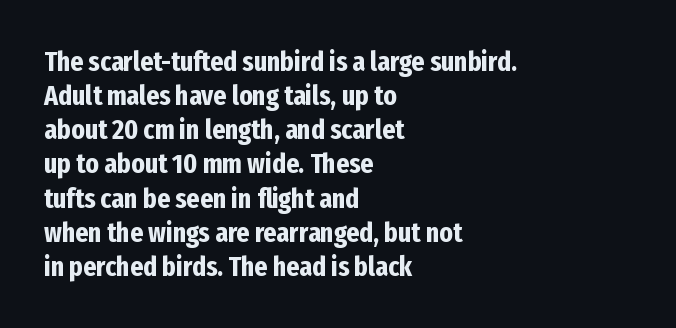
The image shows 28 px bold, condensed sans-serif type, upright; set left-aligned, line spacing 1.22x, normal letter spacing, not underlined; low stroke contrast and a medium x-height.
